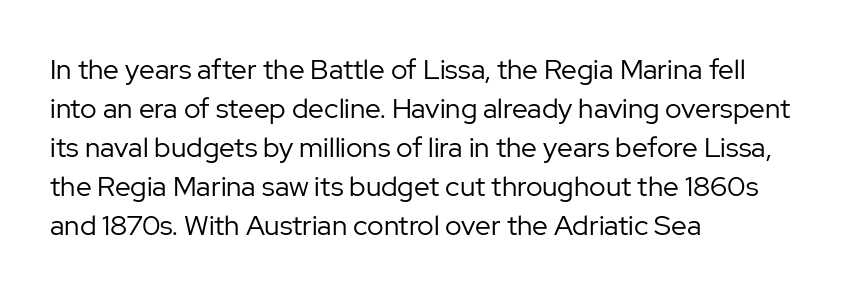
Q: Is the text bold? A: No.
Q: Is the text italic (slanted)? A: No, it is upright.
Q: Is the typeface a serif or a sans-serif typeface? A: Sans-serif.
Q: Is the text underlined? A: No.
Q: How is the paragraph aligned? A: Left-aligned.
Q: Is the spacing between letters normal or unusually wide? A: Normal.
Q: Is the spacing between lines tight, normal or loose? A: Normal.
Q: Width (condensed, normal, or wide)? A: Normal.
Q: Stroke contrast? A: Low.
Q: x-height? A: Medium.
Q: Monospaced? A: No.
